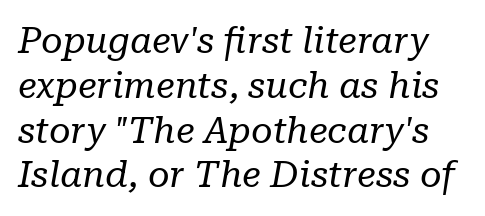
The image shows 37 px regular-weight serif type, italic (leaning right); set line spacing 1.21x, normal letter spacing, not underlined; low stroke contrast and a medium x-height.
